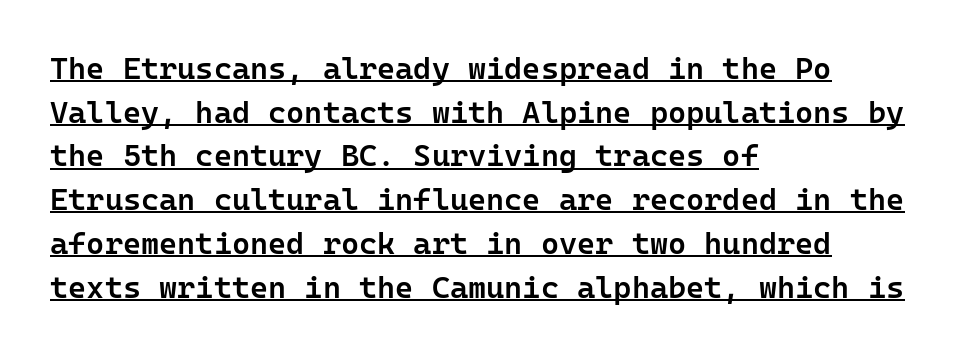
No feet cap the strokes, marking this as sans-serif type. Short and long lines alike share a common starting point at left. The type is set solid horizontally, with unmodified tracking. Regarding leading, the lines here are spaced in the standard way.
